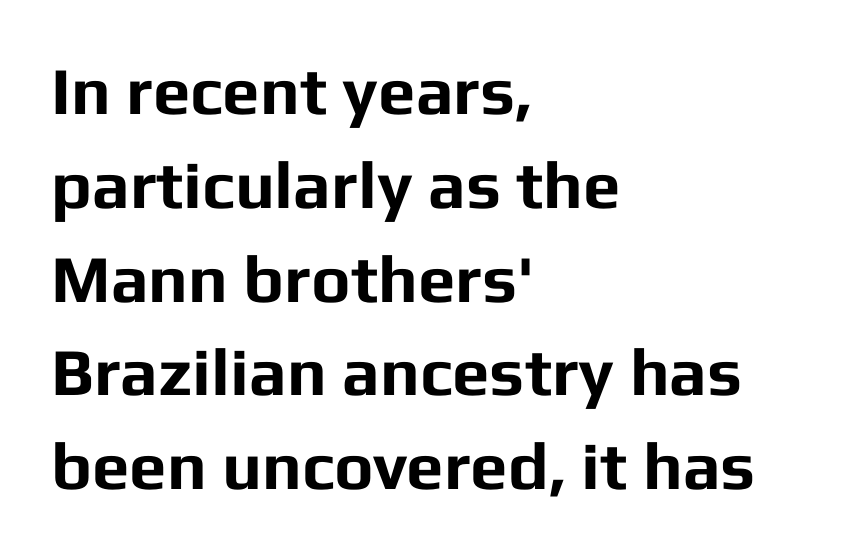
Line starts are locked; line ends wander. Does extra space separate the letters? No, they use regular spacing. Descenders are the only things crossing below the line. The leading is moderate, giving the passage an even texture.
